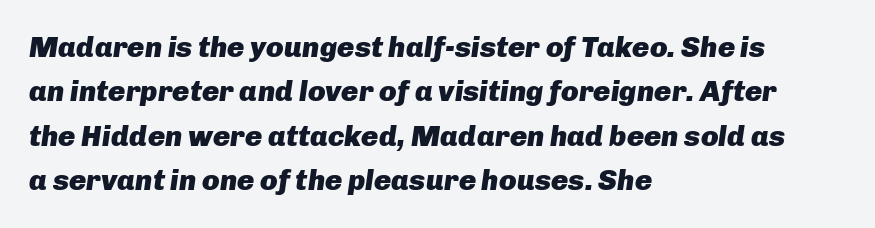
Q: Is the text bold? A: Yes.
Q: Is the text italic (slanted)? A: Yes, it leans right by about 8 degrees.
Q: Is the text underlined? A: No.
Q: How is the paragraph aligned? A: Left-aligned.
Q: Is the spacing between letters normal or unusually wide? A: Normal.
Q: Is the spacing between lines tight, normal or loose? A: Normal.
Q: Width (condensed, normal, or wide)? A: Normal.
Q: Stroke contrast? A: Low.
Q: x-height? A: Medium.
Q: Monospaced? A: No.
